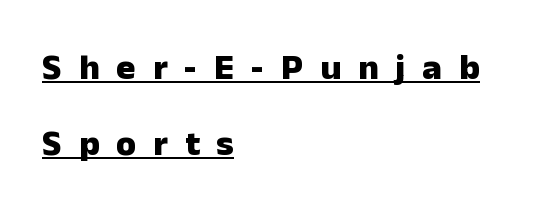
Q: Is the text bold? A: Yes.
Q: Is the text italic (slanted)? A: No, it is upright.
Q: Is the typeface a serif or a sans-serif typeface? A: Sans-serif.
Q: Is the text underlined? A: Yes.
Q: How is the paragraph aligned? A: Left-aligned.
Q: Is the spacing between letters normal or unusually wide? A: Unusually wide.
Q: Is the spacing between lines tight, normal or loose? A: Loose.
Q: Width (condensed, normal, or wide)? A: Normal.
Q: Stroke contrast? A: Low.
Q: x-height? A: Medium.
Q: Monospaced? A: No.
